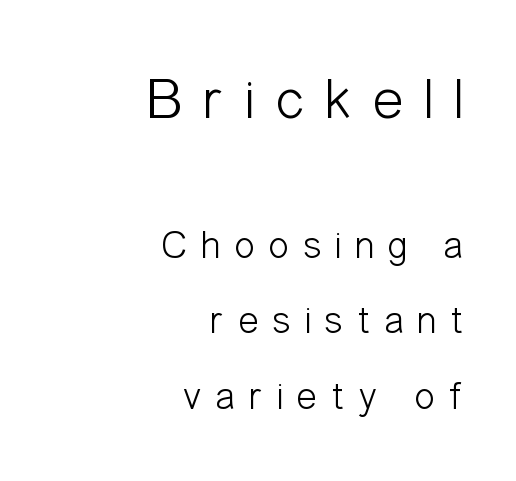
Q: Is the text bold? A: No.
Q: Is the text italic (slanted)? A: No, it is upright.
Q: Is the typeface a serif or a sans-serif typeface? A: Sans-serif.
Q: Is the text underlined? A: No.
Q: How is the paragraph aligned? A: Right-aligned.
Q: Is the spacing between letters normal or unusually wide? A: Unusually wide.
Q: Is the spacing between lines tight, normal or loose? A: Loose.
Q: Which block of text is set in a larger size, the first (top) or the second (bottom)? A: The first (top) one.
Q: Width (condensed, normal, or wide)? A: Condensed.
Q: Stroke contrast? A: Low.
Q: x-height? A: Medium.
Q: Monospaced? A: No.
